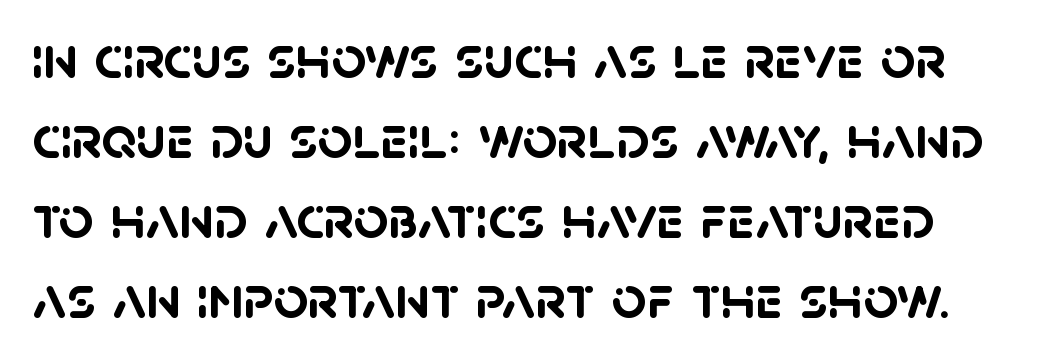
The image shows 61 px semibold sans-serif type; set normal line spacing (1.31x), normal letter spacing, not underlined; low stroke contrast and a large x-height.
